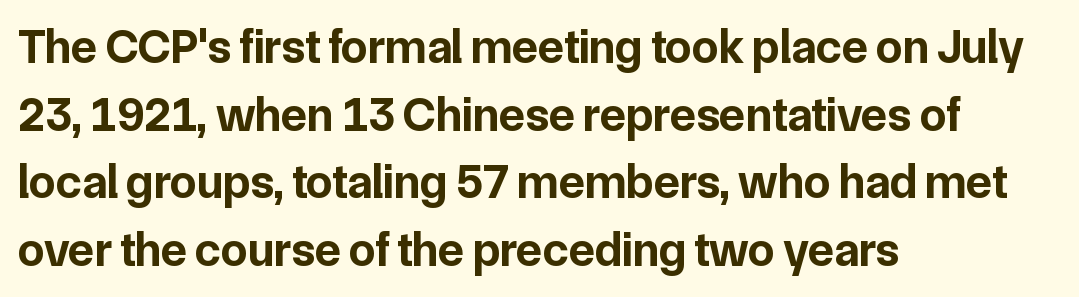
Q: Is the text bold? A: Yes.
Q: Is the text italic (slanted)? A: No, it is upright.
Q: Is the typeface a serif or a sans-serif typeface? A: Sans-serif.
Q: Is the text underlined? A: No.
Q: How is the paragraph aligned? A: Left-aligned.
Q: Is the spacing between letters normal or unusually wide? A: Normal.
Q: Is the spacing between lines tight, normal or loose? A: Normal.
Q: Width (condensed, normal, or wide)? A: Normal.
Q: Stroke contrast? A: Low.
Q: x-height? A: Medium.
Q: Monospaced? A: No.
